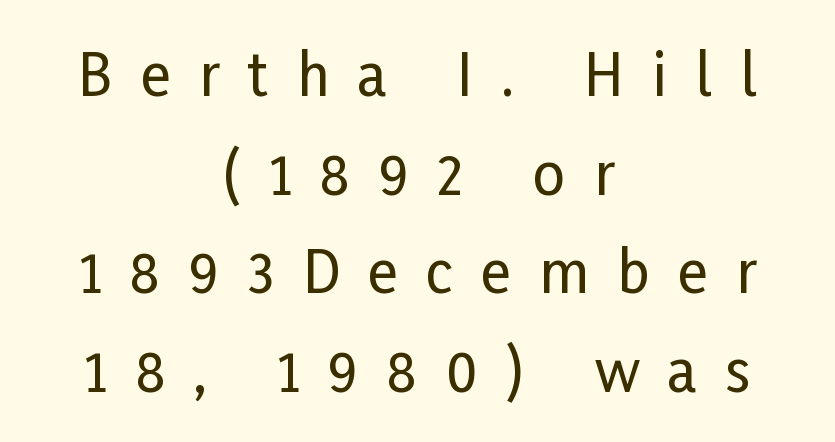
Q: Is the text italic (slanted)? A: No, it is upright.
Q: Is the typeface a serif or a sans-serif typeface? A: Sans-serif.
Q: Is the text underlined? A: No.
Q: How is the paragraph aligned? A: Centered.
Q: Is the spacing between letters normal or unusually wide? A: Unusually wide.
Q: Width (condensed, normal, or wide)? A: Condensed.
Q: Stroke contrast? A: Low.
Q: x-height? A: Medium.
Q: Monospaced? A: No.
